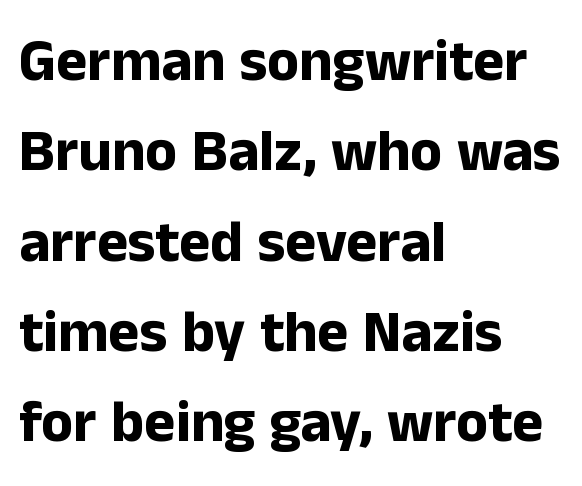
The image shows 59 px bold sans-serif type, upright; set left-aligned, normal line spacing (1.53x), normal letter spacing, not underlined; low stroke contrast and a medium x-height.
